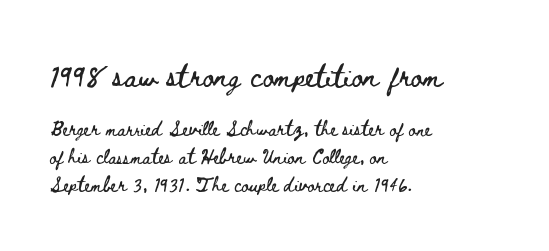
The image shows 22 px text type; set left-aligned, loose line spacing (2.01x), normal letter spacing, not underlined; the first (top) block is 1.57x larger.
